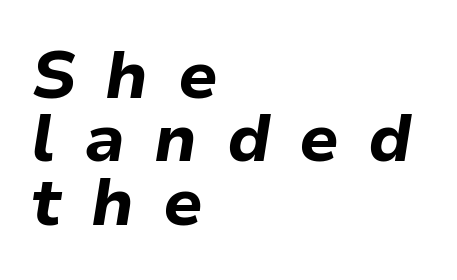
The image shows 66 px bold type, italic (leaning right); set left-aligned, tight line spacing (0.96x), unusually wide letter spacing (+0.44 em), not underlined; low stroke contrast and a medium x-height.
